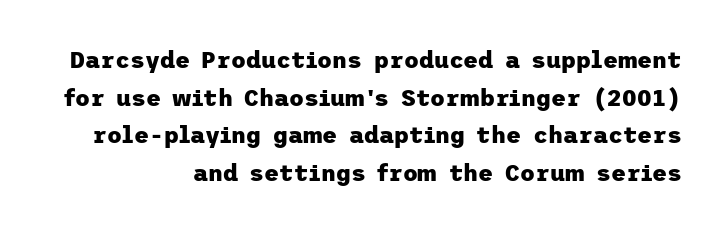
{"italic": "no", "bold": "yes", "underline": "no", "align": "right", "line_spacing": "normal", "line_spacing_ratio": 1.64, "letter_spacing": "normal", "letter_spacing_em": 0.0, "glyph_px": 23}
